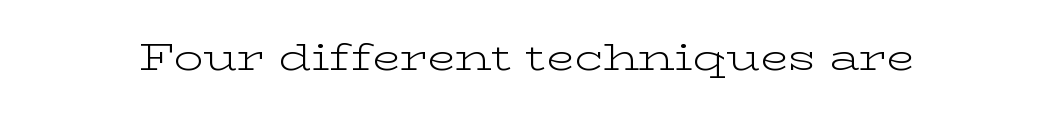
This rendering employs a face with finishing strokes, i.e., a serif. The font sits on the lighter half of the weight spectrum, regular included. Descender tails drop into unmarked territory. Italic? Not at all — the glyphs are vertical. Students, note that the glyphs here touch the page at normal intervals. Each letter keeps its own natural width here, so spacing adapts to shape.
